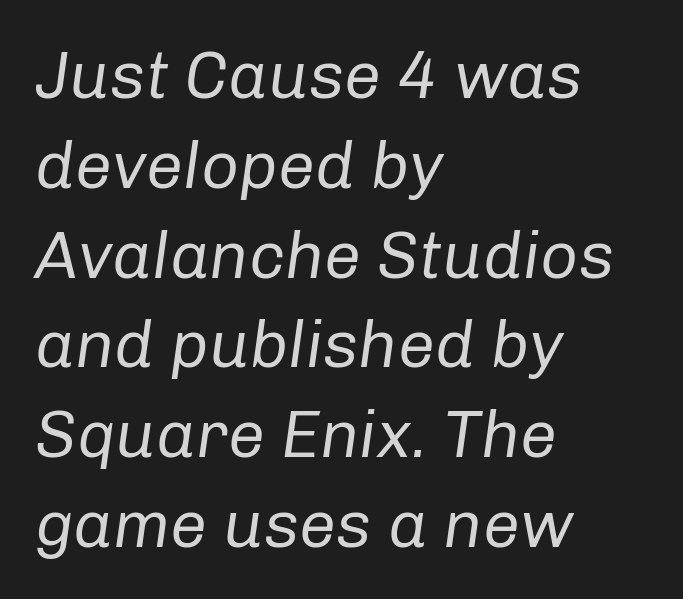
Q: Is the text bold? A: No.
Q: Is the text italic (slanted)? A: Yes, it leans right by about 8 degrees.
Q: Is the text underlined? A: No.
Q: How is the paragraph aligned? A: Left-aligned.
Q: Is the spacing between letters normal or unusually wide? A: Normal.
Q: Is the spacing between lines tight, normal or loose? A: Normal.
Q: Width (condensed, normal, or wide)? A: Normal.
Q: Stroke contrast? A: Low.
Q: x-height? A: Medium.
Q: Monospaced? A: No.
